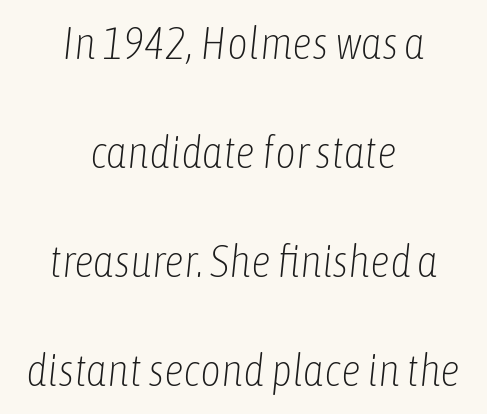
Any mark beneath the type? The region is blank. Does the lettering tilt? It does — this is italic. Each letter keeps its own natural width here, so spacing adapts to shape. Summary of vertical rhythm: relaxed, with wide interline spacing. Each line is balanced around a shared central axis.
